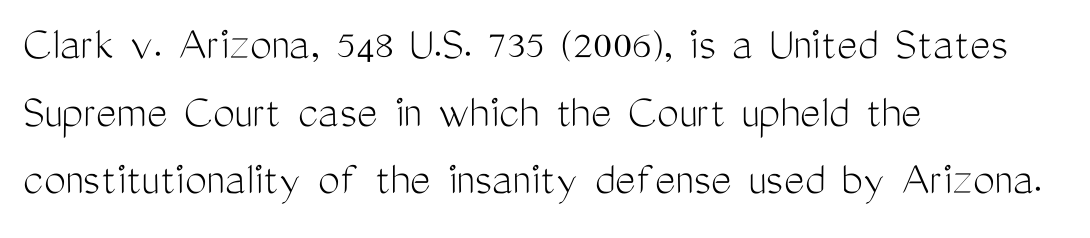
The image shows 49 px light, condensed sans-serif type, upright; set left-aligned, normal line spacing (1.38x), normal letter spacing, not underlined; medium stroke contrast and a medium x-height.
